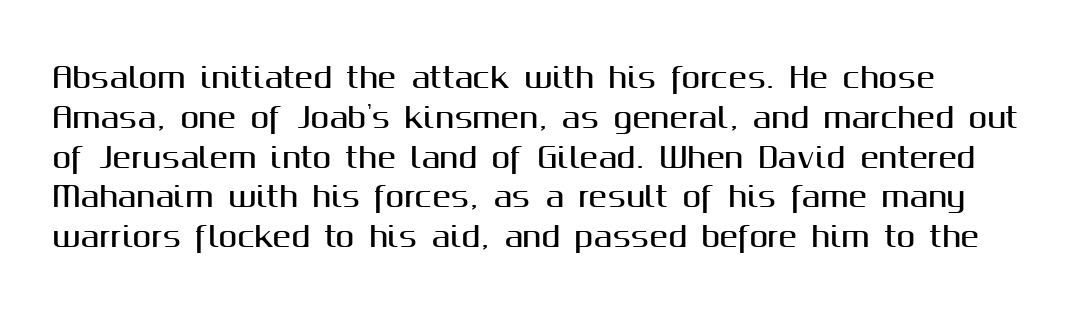
{"serif": "no", "italic": "no", "width": "normal", "stroke_contrast": "medium", "x_height": "medium", "monospaced": "no", "underline": "no", "line_spacing": "normal", "line_spacing_ratio": 1.42, "letter_spacing": "normal", "letter_spacing_em": 0.0, "glyph_px": 28}
